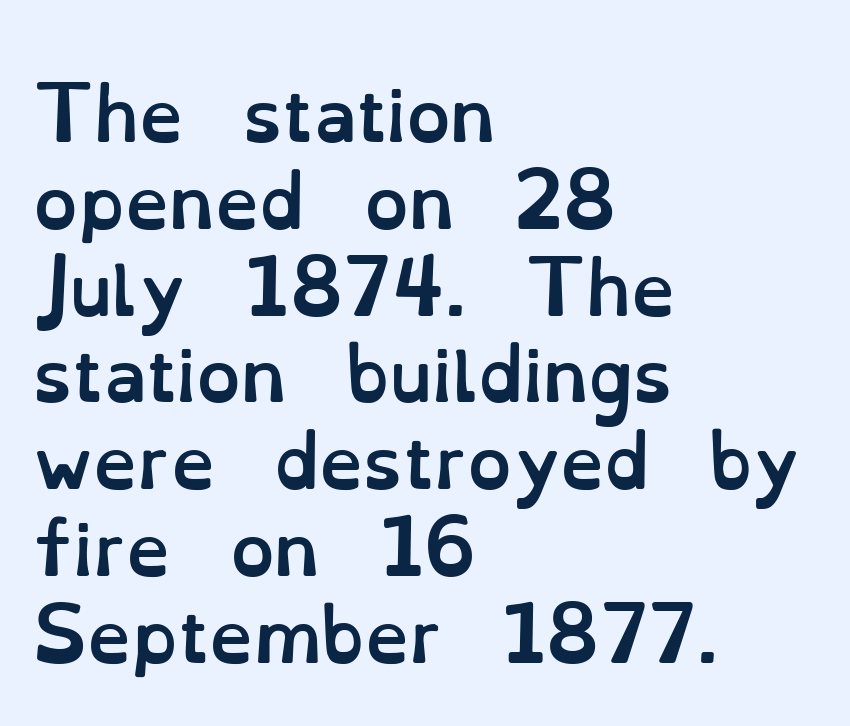
Q: Is the text bold? A: Yes.
Q: Is the text italic (slanted)? A: No, it is upright.
Q: Is the text underlined? A: No.
Q: How is the paragraph aligned? A: Left-aligned.
Q: Is the spacing between letters normal or unusually wide? A: Normal.
Q: Width (condensed, normal, or wide)? A: Normal.
Q: Stroke contrast? A: Low.
Q: x-height? A: Small.
Q: Monospaced? A: No.
